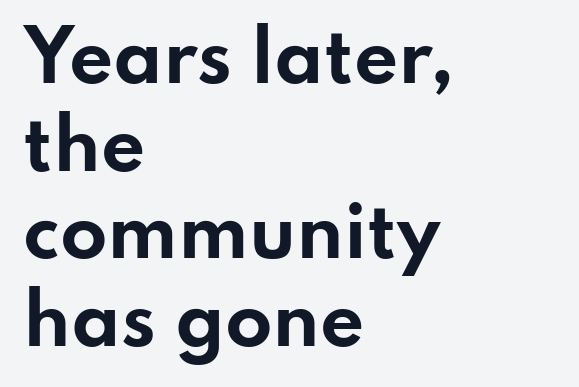
{"serif": "no", "italic": "no", "bold": "yes", "weight": "bold", "width": "wide", "stroke_contrast": "low", "x_height": "small", "monospaced": "no", "underline": "no", "align": "left", "line_spacing": "normal", "line_spacing_ratio": 1.27, "letter_spacing": "normal", "letter_spacing_em": 0.0, "glyph_px": 69}
